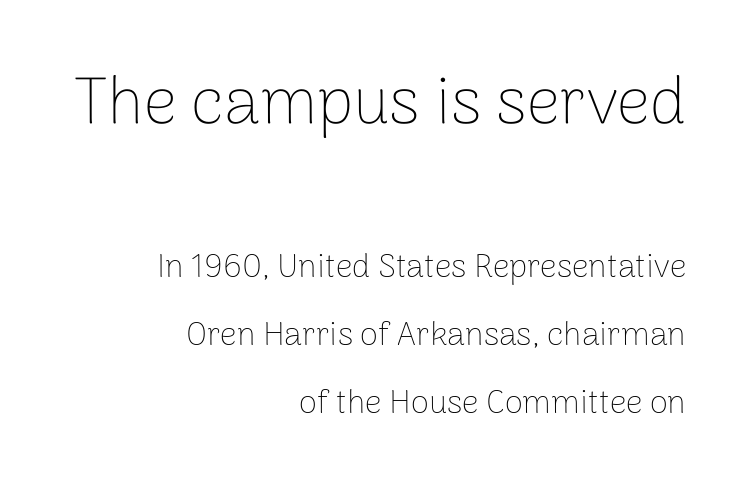
The image shows 66 px thin sans-serif type, upright; set right-aligned, loose line spacing (2.06x), normal letter spacing, not underlined; the first (top) block is 2.0x larger; low stroke contrast and a medium x-height.
